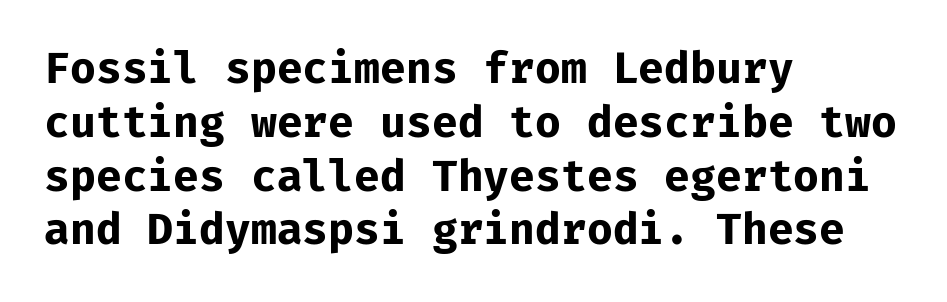
The image shows 42 px bold sans-serif type, upright, monospaced; set left-aligned, normal line spacing (1.28x), normal letter spacing, not underlined; low stroke contrast and a medium x-height.
